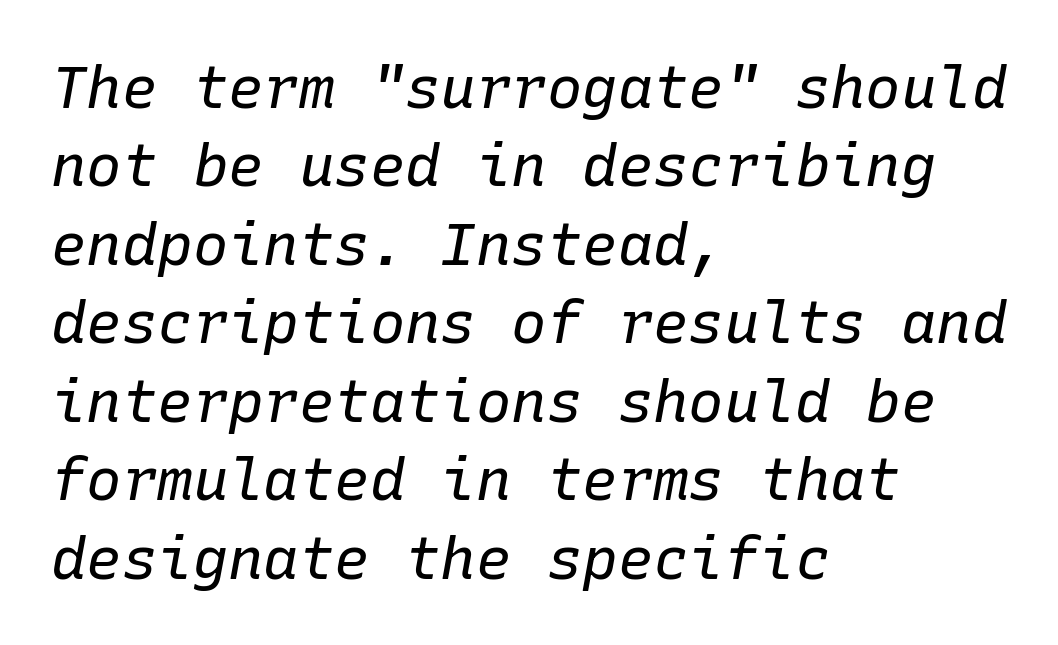
Q: Is the text bold? A: No.
Q: Is the text italic (slanted)? A: Yes, it leans right by about 10 degrees.
Q: Is the text underlined? A: No.
Q: How is the paragraph aligned? A: Left-aligned.
Q: Is the spacing between letters normal or unusually wide? A: Normal.
Q: Is the spacing between lines tight, normal or loose? A: Normal.
Q: Width (condensed, normal, or wide)? A: Normal.
Q: Stroke contrast? A: Low.
Q: x-height? A: Medium.
Q: Monospaced? A: Yes.
